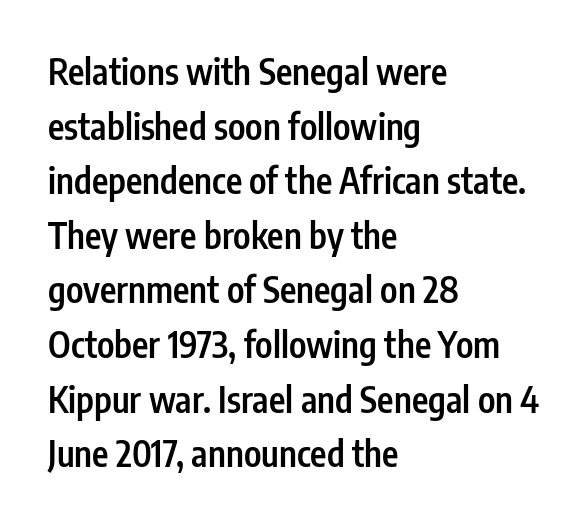
The image shows 35 px semibold, condensed sans-serif type, upright; set left-aligned, normal line spacing (1.56x), normal letter spacing, not underlined; low stroke contrast and a medium x-height.
